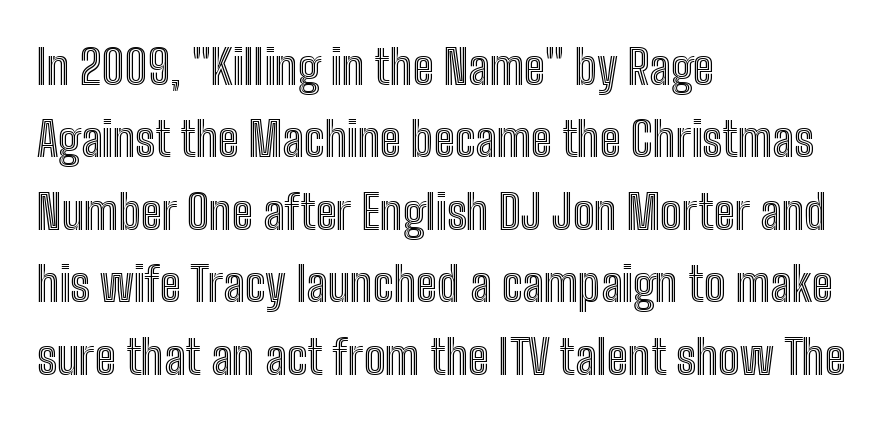
Q: Is the text italic (slanted)? A: No, it is upright.
Q: Is the text underlined? A: No.
Q: How is the paragraph aligned? A: Left-aligned.
Q: Is the spacing between letters normal or unusually wide? A: Normal.
Q: Is the spacing between lines tight, normal or loose? A: Normal.
Q: Width (condensed, normal, or wide)? A: Condensed.
Q: x-height? A: Medium.
Q: Monospaced? A: No.
